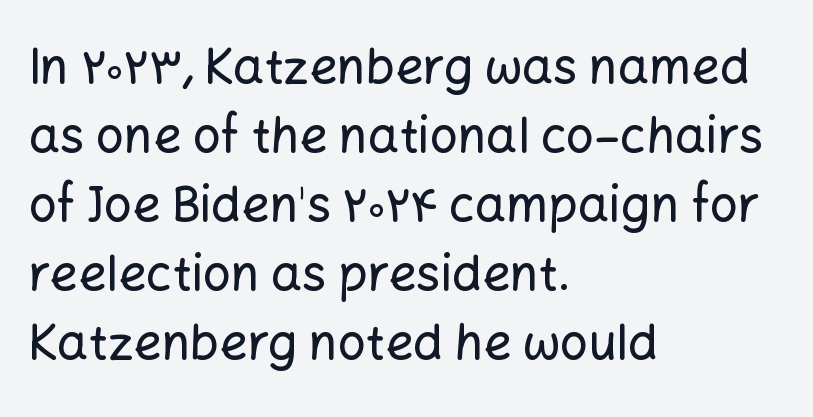
The image shows 49 px sans-serif type, upright; set left-aligned, normal line spacing (1.41x), normal letter spacing, not underlined; low stroke contrast and a medium x-height.
